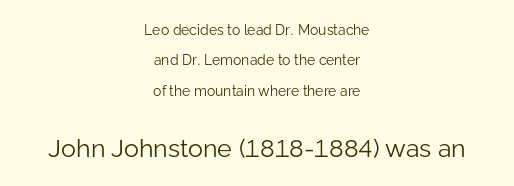
{"italic": "no", "bold": "no", "underline": "no", "align": "center", "line_spacing": "loose", "line_spacing_ratio": 2.17, "letter_spacing": "normal", "letter_spacing_em": 0.0, "larger_block": "second", "size_ratio": 1.79, "glyph_px": 25}
